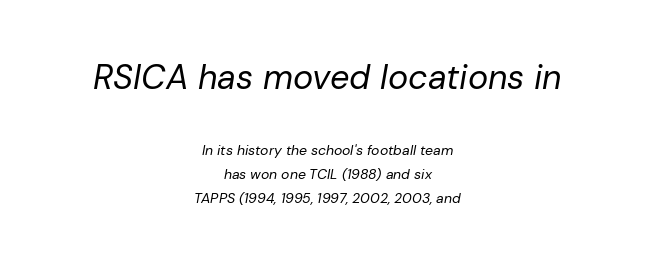
{"italic": "yes", "lean": "right", "slant_degrees": 10, "bold": "no", "weight": "regular", "width": "normal", "stroke_contrast": "low", "x_height": "medium", "monospaced": "no", "underline": "no", "align": "center", "line_spacing_ratio": 1.73, "letter_spacing": "normal", "letter_spacing_em": 0.0, "larger_block": "first", "size_ratio": 2.43, "glyph_px": 34}
